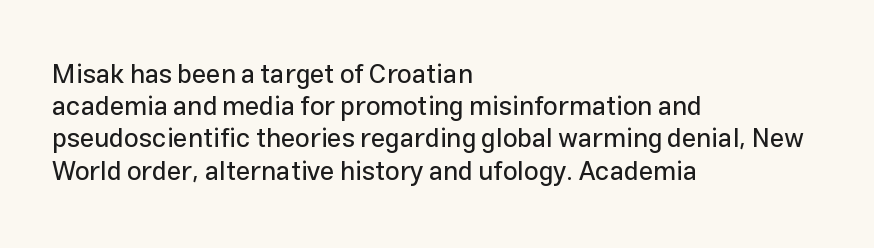
You could call the tracking neutral — neither tight nor loose. Posture: upright roman. Which margin do the lines hug? The left one — the right edge is uneven. Decoration check: the copy has no underline.
